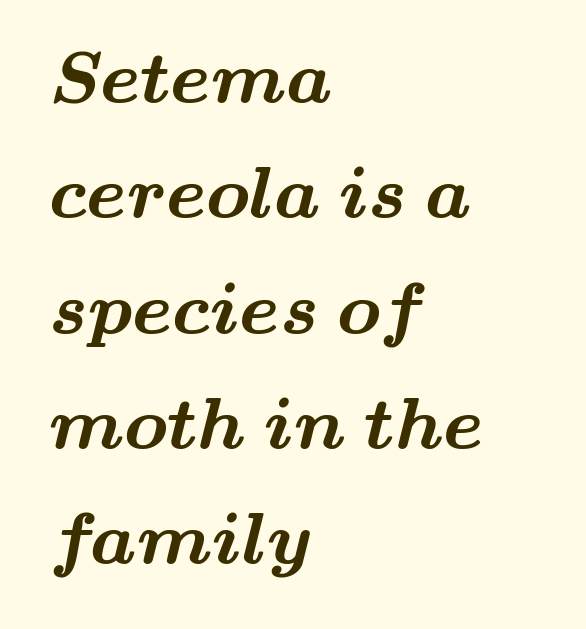
{"serif": "yes", "bold": "yes", "weight": "bold", "width": "wide", "stroke_contrast": "medium", "x_height": "small", "monospaced": "no", "underline": "no", "align": "left", "line_spacing": "normal", "line_spacing_ratio": 1.58, "letter_spacing": "normal", "letter_spacing_em": 0.0, "glyph_px": 73}
